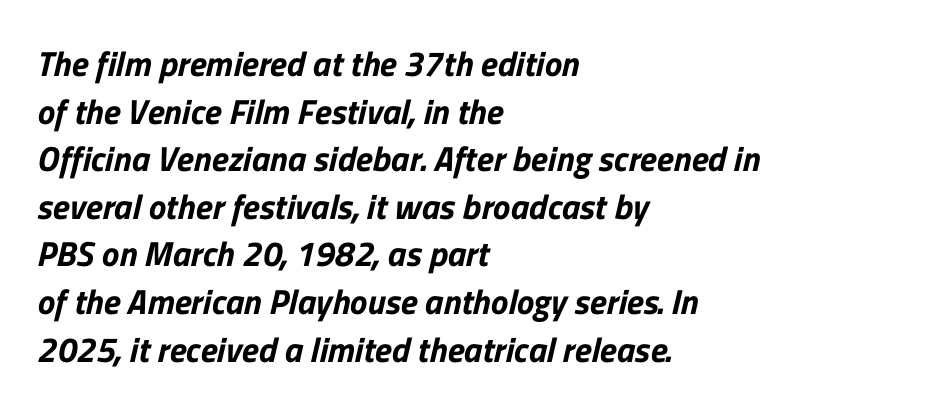
Q: Is the typeface a serif or a sans-serif typeface? A: Sans-serif.
Q: Is the text underlined? A: No.
Q: How is the paragraph aligned? A: Left-aligned.
Q: Is the spacing between letters normal or unusually wide? A: Normal.
Q: Is the spacing between lines tight, normal or loose? A: Normal.
Q: Width (condensed, normal, or wide)? A: Normal.
Q: Stroke contrast? A: Low.
Q: x-height? A: Medium.
Q: Monospaced? A: No.
